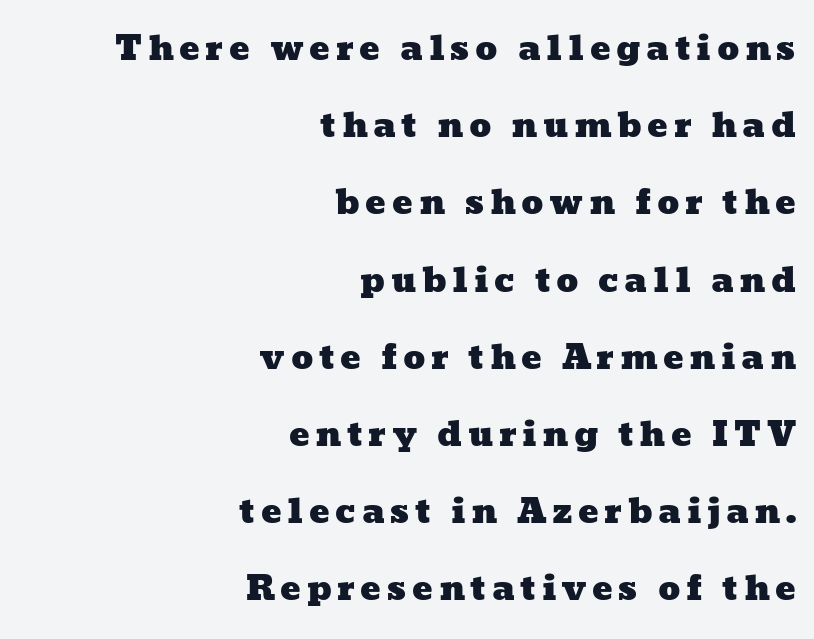
The image shows 34 px wide type; set right-aligned, loose line spacing (2.27x), not underlined; low stroke contrast and a medium x-height.
